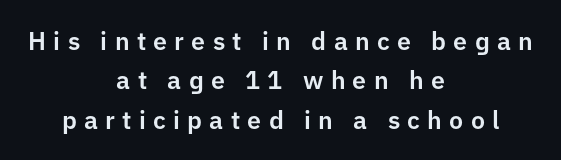
{"italic": "no", "underline": "no", "align": "center", "line_spacing": "normal", "line_spacing_ratio": 1.58, "letter_spacing": "wide", "letter_spacing_em": 0.29, "glyph_px": 25}
